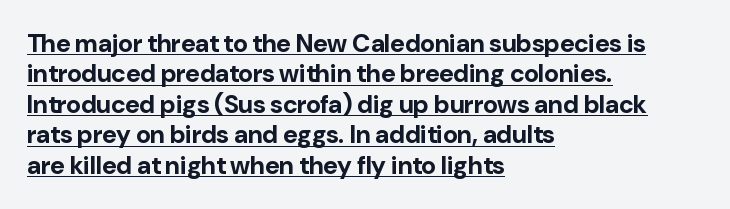
The image shows 25 px bold type, upright; set left-aligned, line spacing 1.22x, normal letter spacing, underlined.
